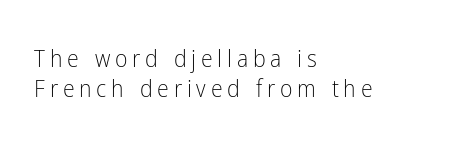
{"italic": "no", "bold": "no", "underline": "no", "align": "left", "line_spacing_ratio": 1.23, "letter_spacing": "wide", "letter_spacing_em": 0.2, "glyph_px": 24}
